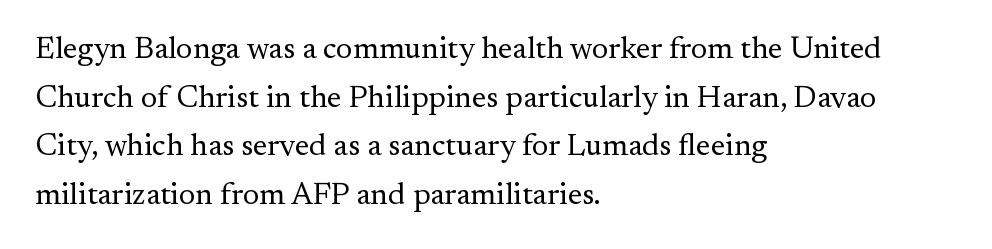
The passage shown is typeset with a serif family. These lines keep a tight, regular rhythm from letter to letter. The face looks like a standard text weight, possibly lighter. One-word summary of the alignment: left. Vertically, the passage feels balanced, rows spaced as you'd expect.
